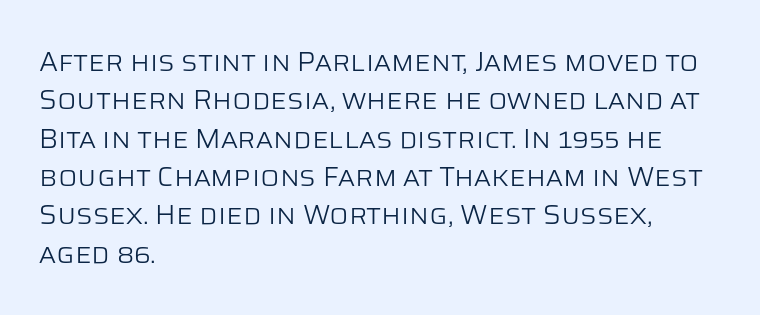
{"serif": "no", "italic": "no", "bold": "no", "weight": "light", "width": "normal", "stroke_contrast": "low", "x_height": "large", "monospaced": "no", "underline": "no", "align": "left", "line_spacing": "normal", "line_spacing_ratio": 1.37, "letter_spacing": "normal", "letter_spacing_em": 0.0, "glyph_px": 28}
